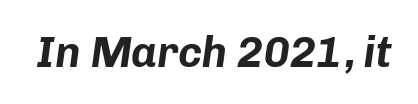
The image shows 43 px bold type, italic (leaning right); set normal letter spacing, not underlined; low stroke contrast and a medium x-height.
